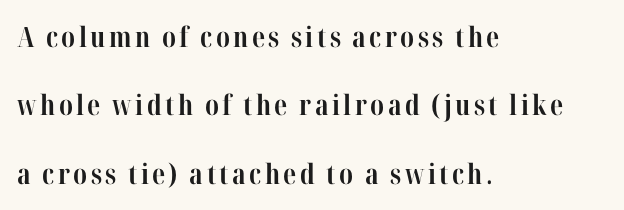
{"serif": "yes", "italic": "no", "bold": "yes", "weight": "bold", "width": "condensed", "stroke_contrast": "high", "x_height": "medium", "monospaced": "no", "underline": "no", "align": "left", "line_spacing": "loose", "line_spacing_ratio": 2.44, "glyph_px": 28}
